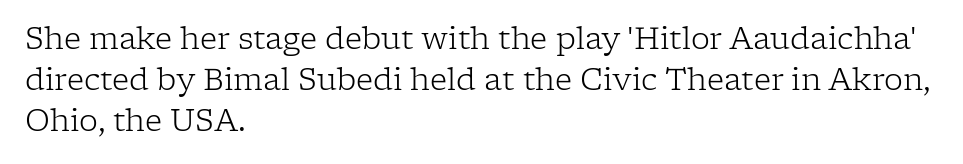
Where is the straight margin? On the left. How would I describe the line gaps? Plain and ordinary. The typography opts for an upright posture over an oblique one. The font sits on the lighter half of the weight spectrum, regular included. The face used here is proportionally spaced, like ordinary book or web type.
